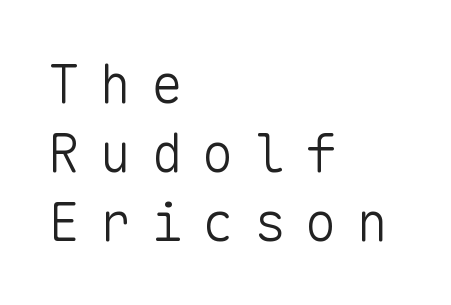
Q: Is the text bold? A: No.
Q: Is the text italic (slanted)? A: No, it is upright.
Q: Is the typeface a serif or a sans-serif typeface? A: Sans-serif.
Q: Is the text underlined? A: No.
Q: How is the paragraph aligned? A: Left-aligned.
Q: Is the spacing between letters normal or unusually wide? A: Unusually wide.
Q: Is the spacing between lines tight, normal or loose? A: Normal.
Q: Width (condensed, normal, or wide)? A: Normal.
Q: Stroke contrast? A: Low.
Q: x-height? A: Medium.
Q: Monospaced? A: Yes.
